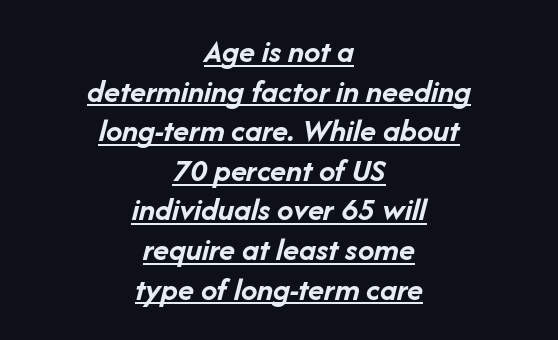
The image shows 33 px semibold type, italic (leaning right); set centered, line spacing 1.2x, normal letter spacing, underlined; low stroke contrast and a medium x-height.
